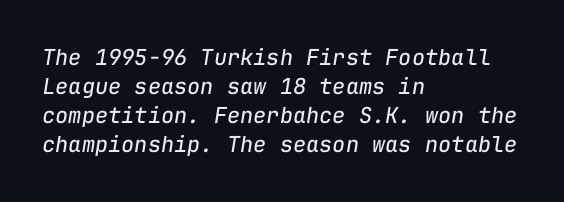
The image shows 22 px text type, italic (leaning right); set left-aligned, normal line spacing (1.32x), normal letter spacing, not underlined.
